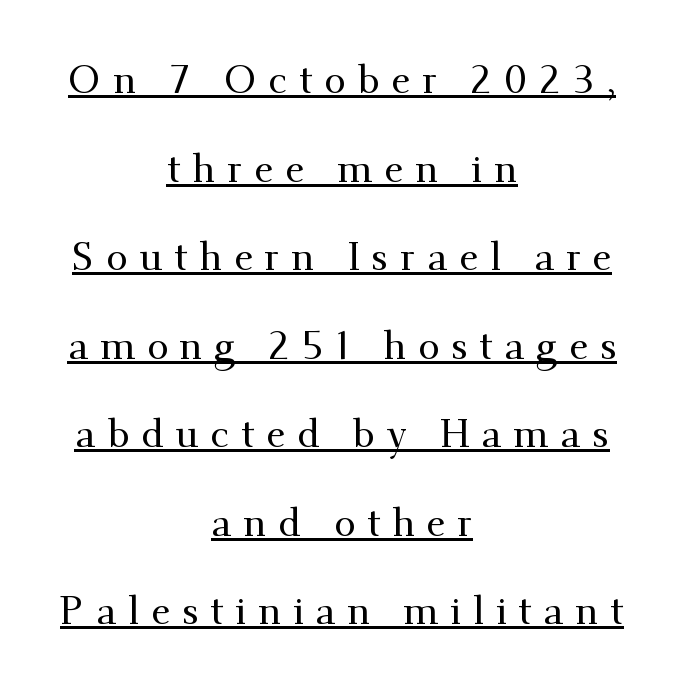
The image shows 39 px serif type, upright; set centered, loose line spacing (2.27x), unusually wide letter spacing (+0.3 em), underlined; medium stroke contrast and a small x-height.
